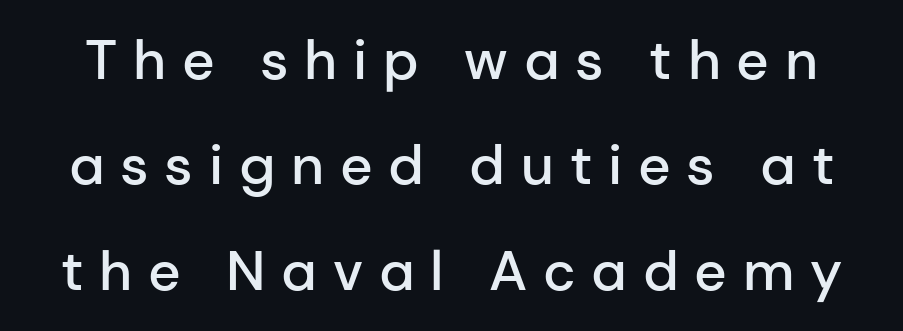
How are the letters spaced? Widely, with obvious added tracking. Letterform terminals end flat and unadorned throughout the passage. Plain, unruled lines of type. Each letter keeps its own natural width here, so spacing adapts to shape. Bold? Not quite — semibold, heavier than regular but stopping short. Tall strokes in this sample are plumb rather than angled.
